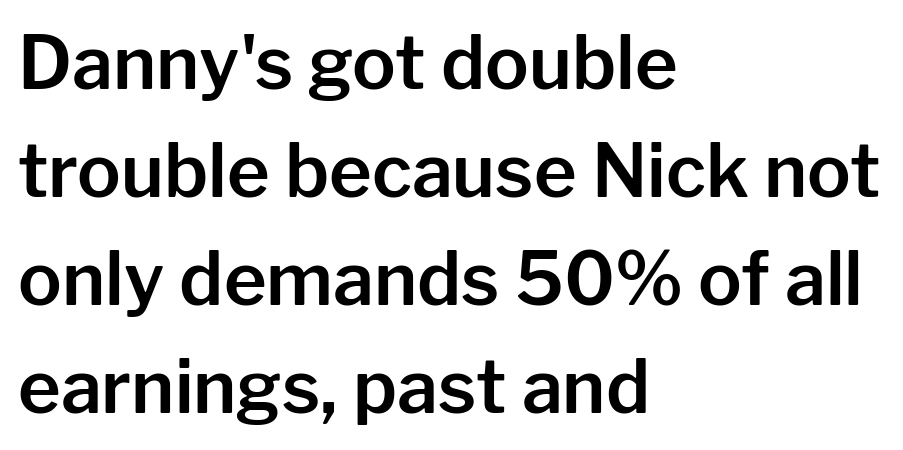
Q: Is the text italic (slanted)? A: No, it is upright.
Q: Is the typeface a serif or a sans-serif typeface? A: Sans-serif.
Q: Is the text underlined? A: No.
Q: How is the paragraph aligned? A: Left-aligned.
Q: Is the spacing between letters normal or unusually wide? A: Normal.
Q: Is the spacing between lines tight, normal or loose? A: Normal.
Q: Width (condensed, normal, or wide)? A: Normal.
Q: Stroke contrast? A: Low.
Q: x-height? A: Medium.
Q: Monospaced? A: No.
